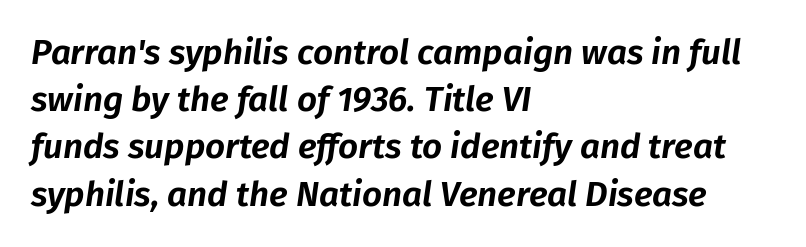
Leading: standard. Honestly, the letter spacing is just normal — you wouldn't notice it. Italic: yes, the glyphs are oblique. If you drew a ruler down the left edge, every line would touch it. Rule under the text: the space is simply empty.
